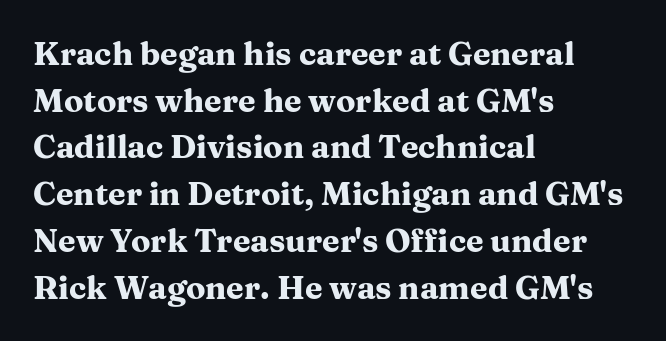
The image shows 32 px heavy, wide serif type, upright; set left-aligned, normal line spacing (1.46x), normal letter spacing, not underlined; medium stroke contrast and a medium x-height.
